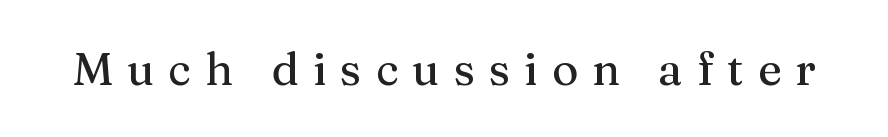
The image shows 45 px serif type, upright; set unusually wide letter spacing (+0.31 em), not underlined; medium stroke contrast and a medium x-height.
